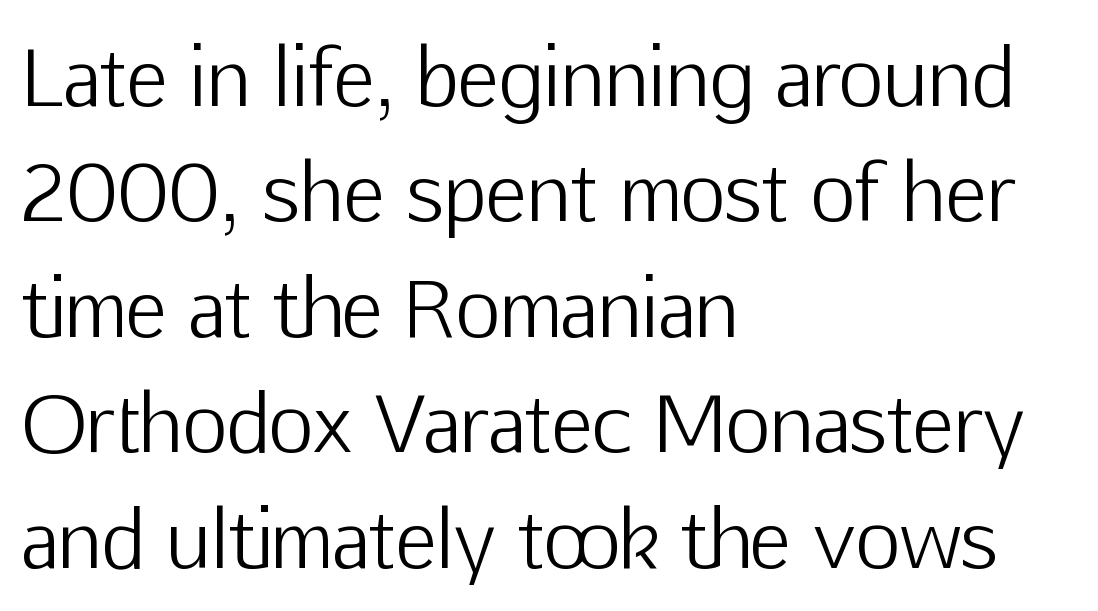
{"serif": "no", "italic": "no", "bold": "no", "weight": "light", "width": "normal", "stroke_contrast": "low", "x_height": "medium", "monospaced": "no", "underline": "no", "align": "left", "line_spacing": "normal", "line_spacing_ratio": 1.48, "letter_spacing": "normal", "letter_spacing_em": 0.0, "glyph_px": 78}
